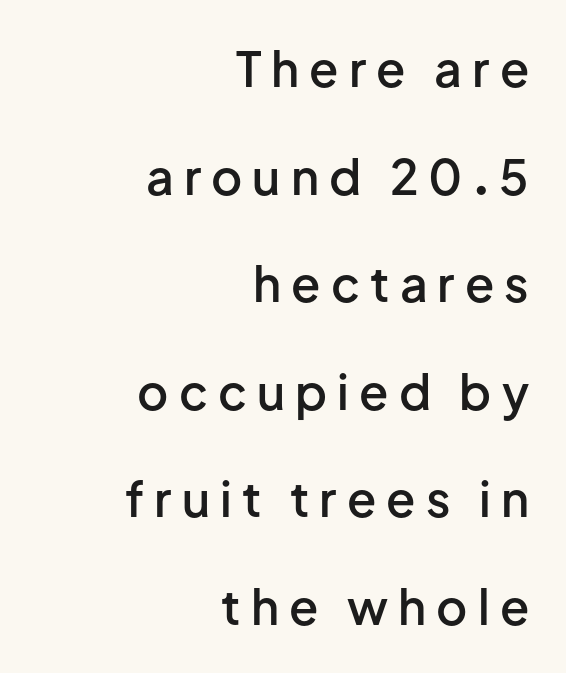
{"serif": "no", "italic": "no", "bold": "semi", "weight": "semibold", "width": "normal", "stroke_contrast": "low", "x_height": "medium", "monospaced": "no", "underline": "no", "align": "right", "line_spacing": "loose", "line_spacing_ratio": 2.24, "letter_spacing": "wide", "letter_spacing_em": 0.21, "glyph_px": 48}
